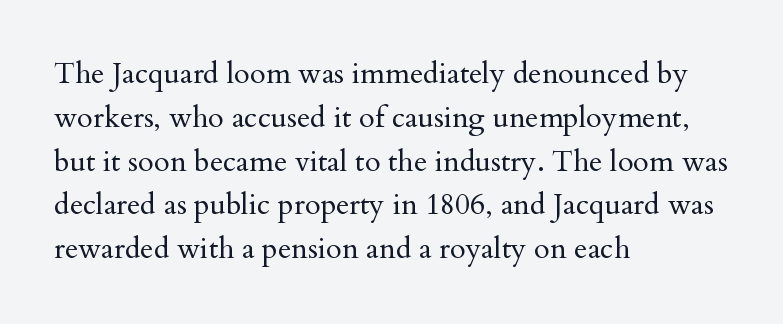
Q: Is the text bold? A: No.
Q: Is the text italic (slanted)? A: No, it is upright.
Q: Is the typeface a serif or a sans-serif typeface? A: Serif.
Q: Is the text underlined? A: No.
Q: How is the paragraph aligned? A: Left-aligned.
Q: Is the spacing between letters normal or unusually wide? A: Normal.
Q: Is the spacing between lines tight, normal or loose? A: Normal.
Q: Width (condensed, normal, or wide)? A: Normal.
Q: Stroke contrast? A: Medium.
Q: x-height? A: Small.
Q: Monospaced? A: No.
